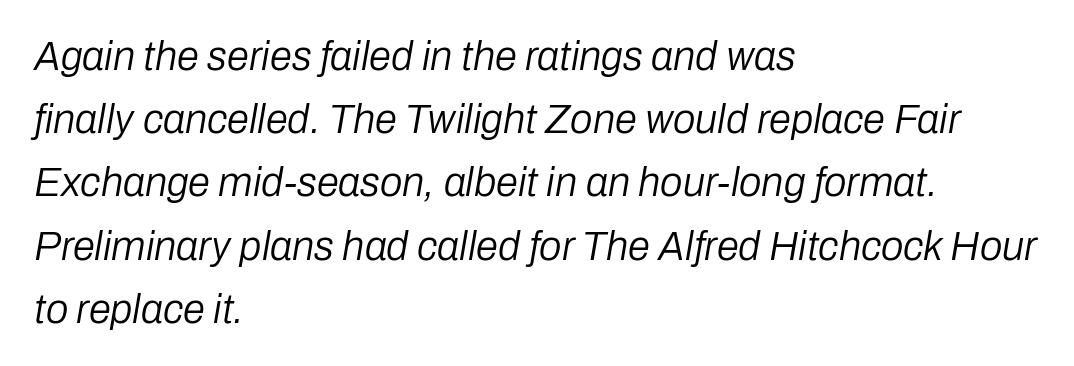
{"italic": "yes", "lean": "right", "slant_degrees": 10, "bold": "no", "weight": "regular", "width": "normal", "stroke_contrast": "low", "x_height": "medium", "monospaced": "no", "underline": "no", "align": "left", "line_spacing": "normal", "line_spacing_ratio": 1.58, "letter_spacing": "normal", "letter_spacing_em": 0.0, "glyph_px": 40}
